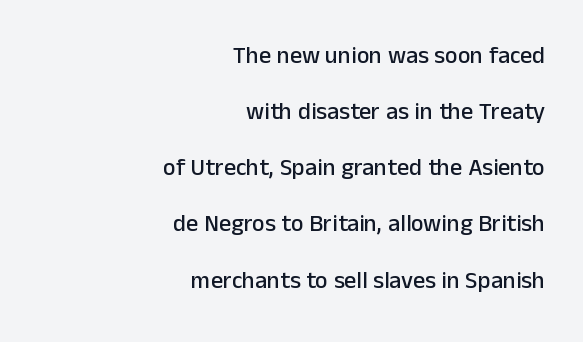
The image shows 24 px text type, upright; set right-aligned, loose line spacing (2.34x), normal letter spacing, not underlined.
